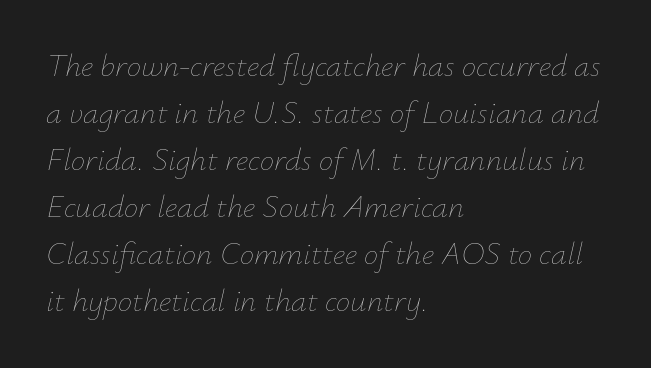
Q: Is the text bold? A: No.
Q: Is the text italic (slanted)? A: Yes, it leans right by about 12 degrees.
Q: Is the text underlined? A: No.
Q: How is the paragraph aligned? A: Left-aligned.
Q: Is the spacing between letters normal or unusually wide? A: Normal.
Q: Is the spacing between lines tight, normal or loose? A: Normal.
Q: Width (condensed, normal, or wide)? A: Normal.
Q: Stroke contrast? A: Low.
Q: x-height? A: Small.
Q: Monospaced? A: No.
